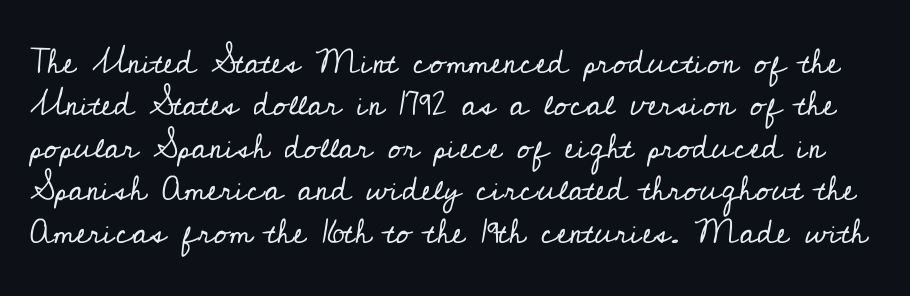
The image shows 34 px regular-weight serif type; set normal line spacing (1.25x), normal letter spacing, not underlined; low stroke contrast and a small x-height.
